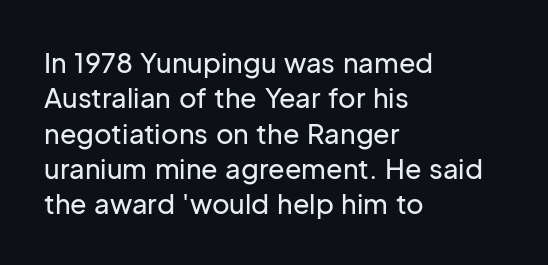
The image shows 27 px text type, upright; set left-aligned, normal line spacing (1.31x), normal letter spacing, not underlined.
